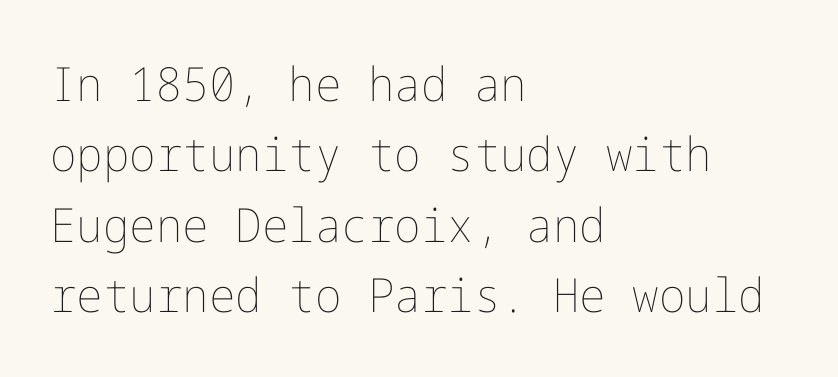
The image shows 47 px thin type, upright; set left-aligned, normal line spacing (1.5x), normal letter spacing, not underlined; low stroke contrast and a medium x-height.
